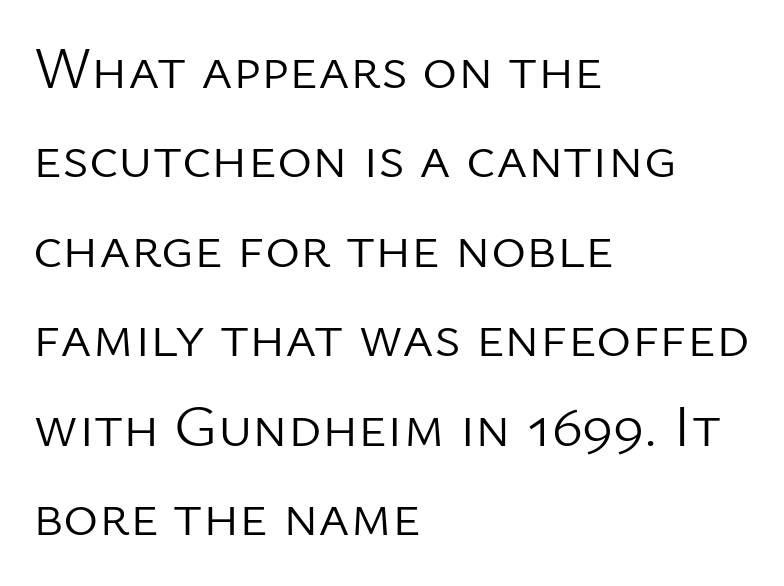
A sans-serif font was chosen for this passage. Honestly, the row spacing looks completely unremarkable. Type without underlining. Weight: not bold — regular or lighter.
